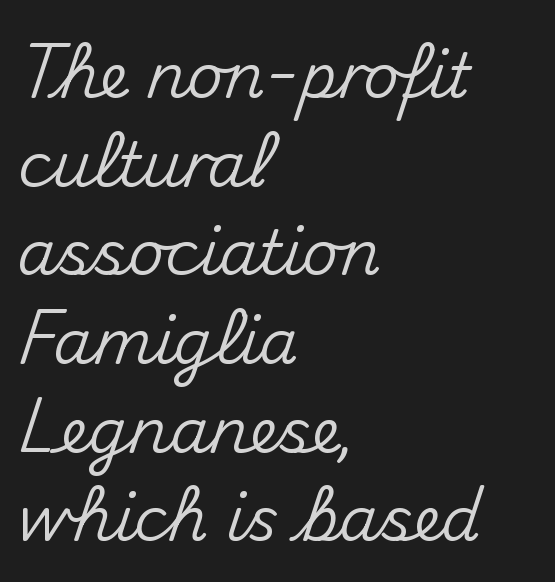
This sample uses a sans-serif face. Each new line begins a customary step beneath the previous one. Each word holds together tightly as a unit, with standard inter-letter gaps. Spacing verdict: proportional, widths tailored to each character.
